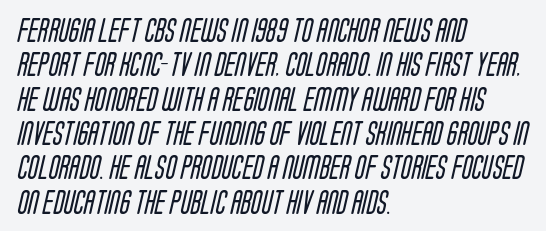
The image shows 24 px text type; set left-aligned, normal line spacing (1.43x), normal letter spacing, not underlined.
